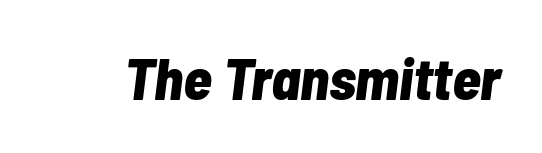
The image shows 59 px bold, condensed type, italic (leaning right); set normal letter spacing, not underlined; low stroke contrast and a medium x-height.
